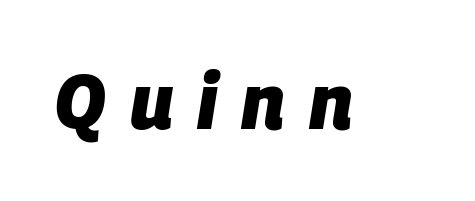
Q: Is the text bold? A: Yes.
Q: Is the text italic (slanted)? A: Yes, it leans right by about 9 degrees.
Q: Is the text underlined? A: No.
Q: Is the spacing between letters normal or unusually wide? A: Unusually wide.
Q: Width (condensed, normal, or wide)? A: Normal.
Q: Stroke contrast? A: Low.
Q: x-height? A: Large.
Q: Monospaced? A: No.
